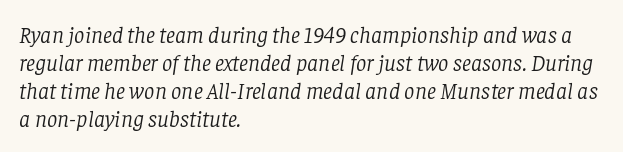
Q: Is the text bold? A: No.
Q: Is the text italic (slanted)? A: Yes, it leans right by about 8 degrees.
Q: Is the text underlined? A: No.
Q: How is the paragraph aligned? A: Left-aligned.
Q: Is the spacing between letters normal or unusually wide? A: Normal.
